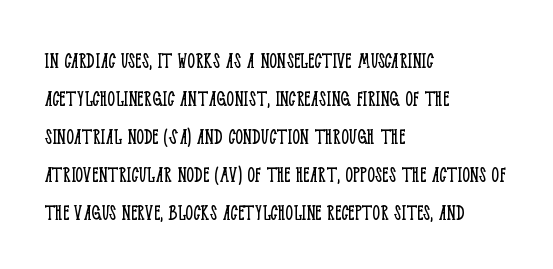
Caption: standard tracking, unaltered. How would I describe the line gaps? Plain and ordinary. Notice how the stems are strictly vertical — no italics here. The typeface has the unassuming heft of standard copy or less. The lines are quadded left.
